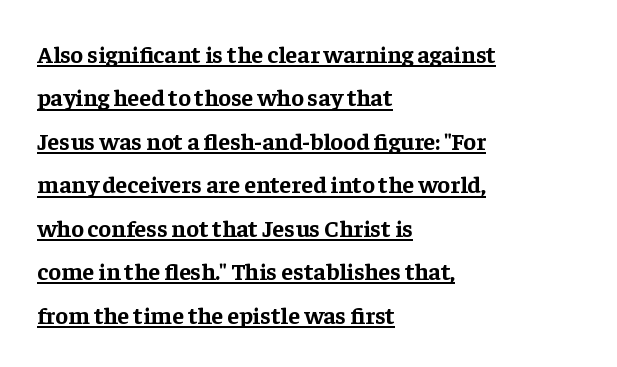
Q: Is the text bold? A: Yes.
Q: Is the text italic (slanted)? A: No, it is upright.
Q: Is the text underlined? A: Yes.
Q: How is the paragraph aligned? A: Left-aligned.
Q: Is the spacing between letters normal or unusually wide? A: Normal.
